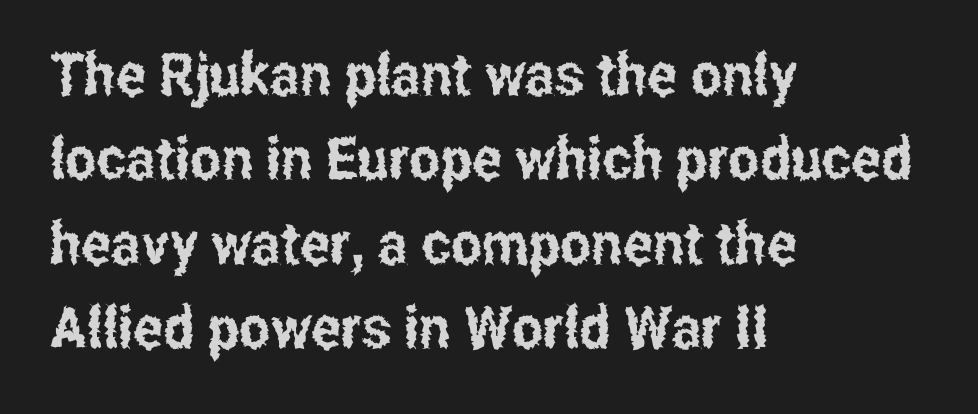
Character widths vary here, with narrow letters taking less room than wide ones. Nobody drew a line under any word here. You can tell from the bare stems that sans-serif type was used. In terms of posture, this sample is upright. The letters sit at their default tracking, neither squeezed nor spread. These lines sit exactly where default settings would place them.
